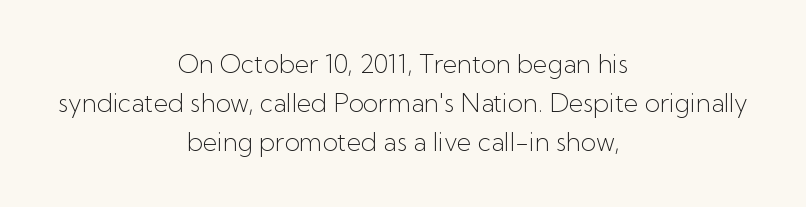
Q: Is the text bold? A: No.
Q: Is the text italic (slanted)? A: No, it is upright.
Q: Is the text underlined? A: No.
Q: How is the paragraph aligned? A: Centered.
Q: Is the spacing between letters normal or unusually wide? A: Normal.
Q: Is the spacing between lines tight, normal or loose? A: Normal.
